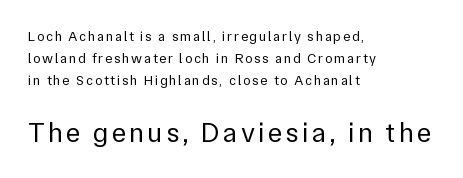
The image shows 28 px regular-weight sans-serif type, upright; set left-aligned, normal line spacing (1.57x), not underlined; the second (bottom) block is 2.0x larger; a medium x-height.
